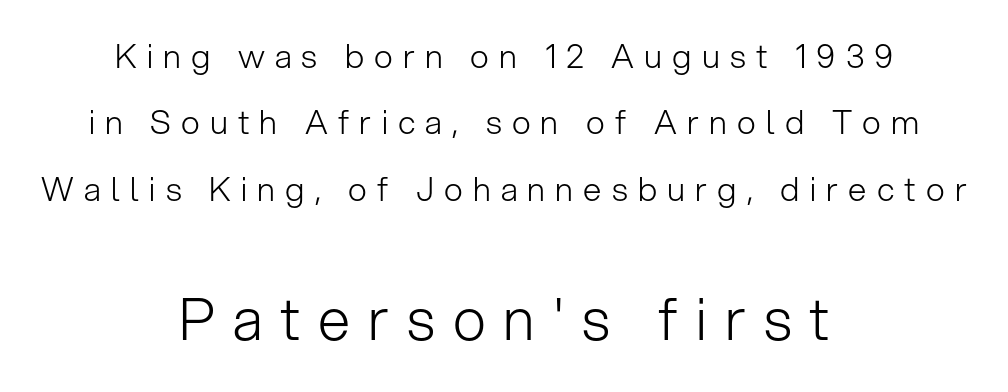
Two sizes are in play, and the larger belongs to the second block. Rendered with straight, roman letterforms. Honestly, the rows look like they've been pulled way apart. How are the letters spaced? Widely, with obvious added tracking.
